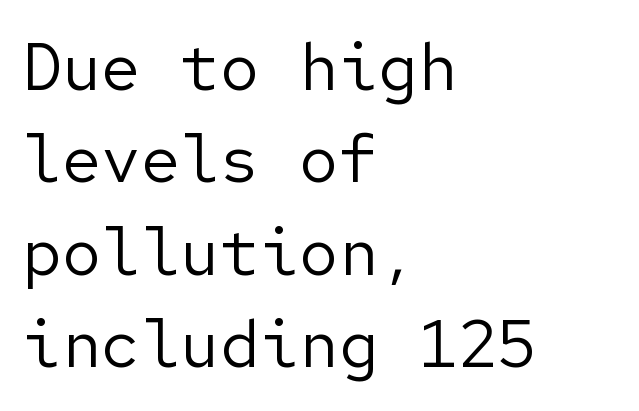
The image shows 66 px regular-weight sans-serif type, upright; set left-aligned, normal line spacing (1.4x), normal letter spacing, not underlined; low stroke contrast and a medium x-height.
